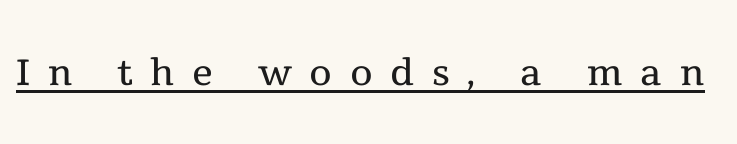
{"serif": "yes", "italic": "no", "bold": "no", "weight": "regular", "width": "normal", "x_height": "medium", "monospaced": "no", "underline": "yes", "letter_spacing": "wide", "letter_spacing_em": 0.34, "glyph_px": 52}
